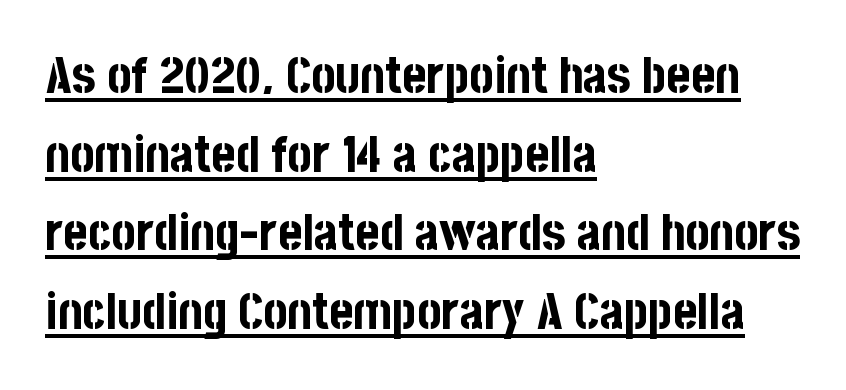
A typesetter would call this proportional, since set widths differ per character. Posture: upright roman. You could call the tracking neutral — neither tight nor loose. The rag falls on the right side of this text block.
